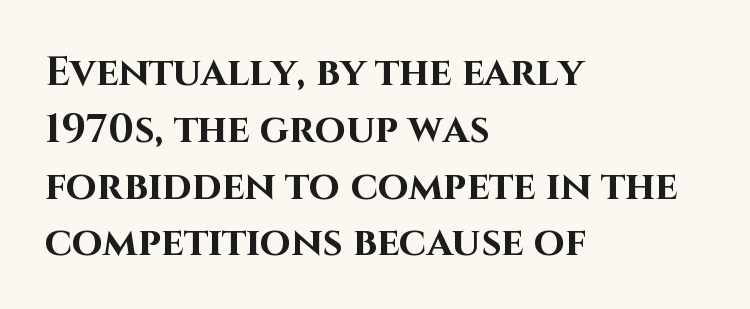
Q: Is the text bold? A: Yes.
Q: Is the text italic (slanted)? A: No, it is upright.
Q: Is the typeface a serif or a sans-serif typeface? A: Sans-serif.
Q: Is the text underlined? A: No.
Q: How is the paragraph aligned? A: Left-aligned.
Q: Is the spacing between letters normal or unusually wide? A: Normal.
Q: Is the spacing between lines tight, normal or loose? A: Normal.
Q: Width (condensed, normal, or wide)? A: Normal.
Q: Stroke contrast? A: High.
Q: x-height? A: Large.
Q: Monospaced? A: No.
